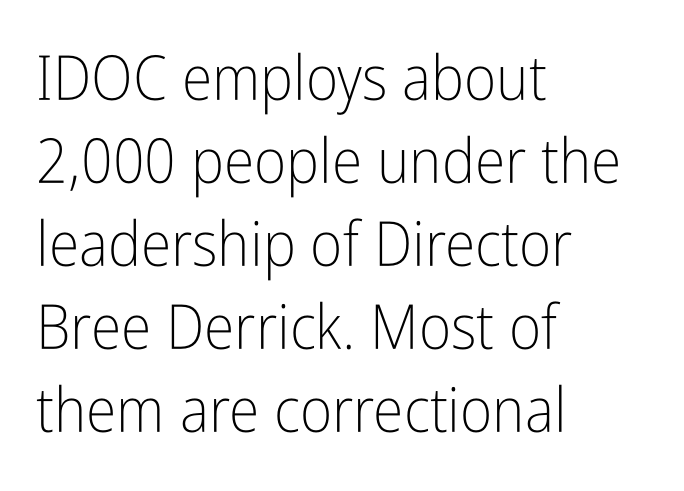
The image shows 62 px light, condensed sans-serif type, upright; set left-aligned, normal line spacing (1.34x), normal letter spacing, not underlined; low stroke contrast and a medium x-height.
